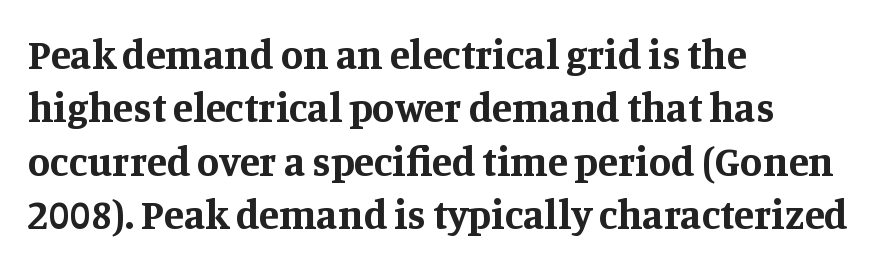
Q: Is the text bold? A: Yes.
Q: Is the text italic (slanted)? A: No, it is upright.
Q: Is the typeface a serif or a sans-serif typeface? A: Serif.
Q: Is the text underlined? A: No.
Q: How is the paragraph aligned? A: Left-aligned.
Q: Is the spacing between letters normal or unusually wide? A: Normal.
Q: Is the spacing between lines tight, normal or loose? A: Normal.
Q: Width (condensed, normal, or wide)? A: Normal.
Q: Stroke contrast? A: Medium.
Q: x-height? A: Large.
Q: Monospaced? A: No.
